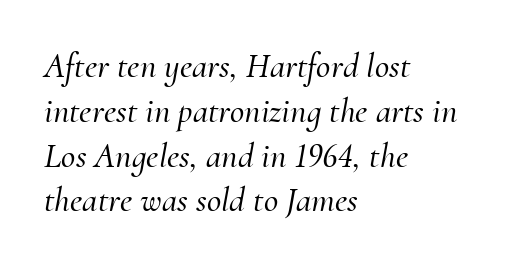
Q: Is the text italic (slanted)? A: Yes, it leans right by about 10 degrees.
Q: Is the typeface a serif or a sans-serif typeface? A: Serif.
Q: Is the text underlined? A: No.
Q: How is the paragraph aligned? A: Left-aligned.
Q: Is the spacing between letters normal or unusually wide? A: Normal.
Q: Is the spacing between lines tight, normal or loose? A: Normal.
Q: Width (condensed, normal, or wide)? A: Normal.
Q: Stroke contrast? A: Medium.
Q: x-height? A: Small.
Q: Monospaced? A: No.
